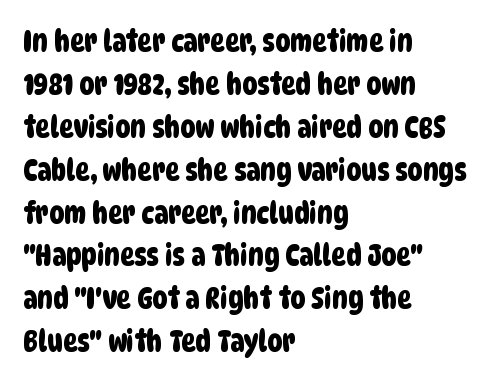
Regarding serifs, this sample does without them. One glance says typical: line gaps are just what's usual. Where is the straight margin? On the left. A clean baseline with only descenders dipping below it. Varying glyph widths throughout — classic text-font behaviour. No extra tracking has been applied to these lines.
